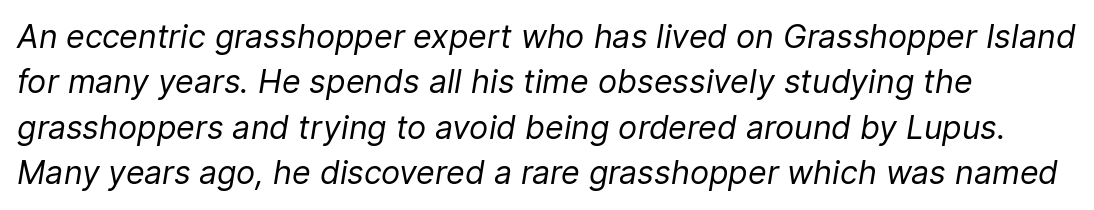
Note the varied advance widths — an 'i' is clearly narrower than an 'm'. Students, note that the glyphs here touch the page at normal intervals. The designer left line spacing at the default. Weight: in the light-to-regular range.
